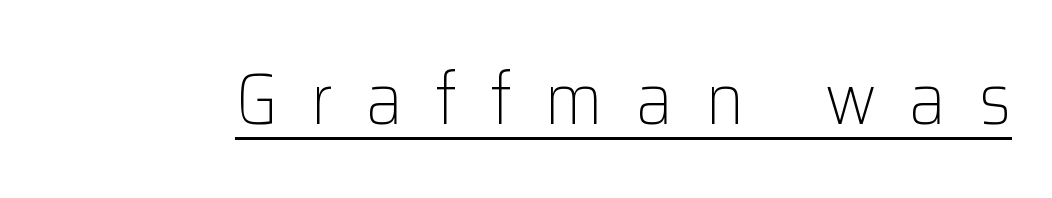
Q: Is the text bold? A: No.
Q: Is the text italic (slanted)? A: No, it is upright.
Q: Is the typeface a serif or a sans-serif typeface? A: Sans-serif.
Q: Is the text underlined? A: Yes.
Q: Is the spacing between letters normal or unusually wide? A: Unusually wide.
Q: Width (condensed, normal, or wide)? A: Normal.
Q: Stroke contrast? A: Low.
Q: x-height? A: Medium.
Q: Monospaced? A: No.
